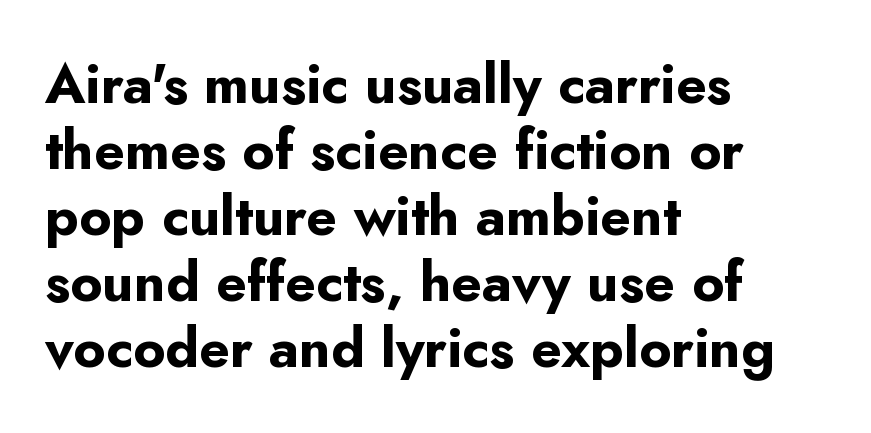
{"serif": "no", "italic": "no", "bold": "yes", "weight": "bold", "width": "normal", "stroke_contrast": "low", "x_height": "small", "monospaced": "no", "underline": "no", "align": "left", "line_spacing_ratio": 1.2, "letter_spacing": "normal", "letter_spacing_em": 0.0, "glyph_px": 55}
